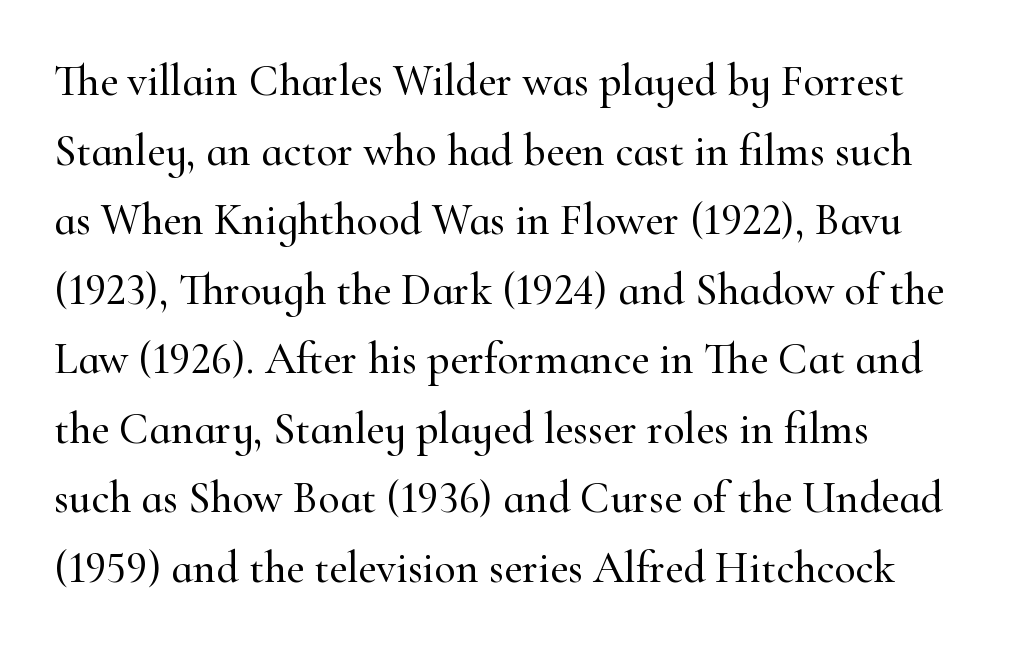
The rendering keeps characters at their native spacing. Typographically, this falls in the serif category. The rows are spaced the way most documents space them. These lines are rendered in a variable-pitch font. Letters rest on an invisible, unmarked baseline. This is roman type, the default non-slanted kind.
